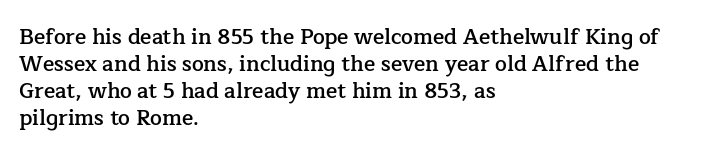
The image shows 21 px text type, upright; set left-aligned, normal line spacing (1.28x), normal letter spacing, not underlined.
